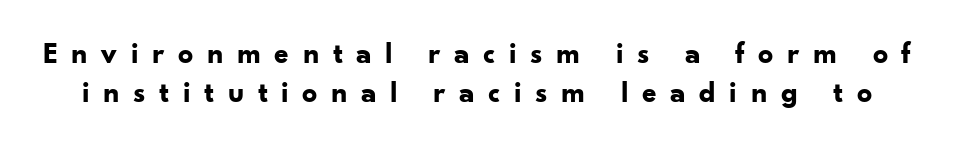
Q: Is the text bold? A: Yes.
Q: Is the text italic (slanted)? A: No, it is upright.
Q: Is the typeface a serif or a sans-serif typeface? A: Sans-serif.
Q: Is the text underlined? A: No.
Q: Is the spacing between letters normal or unusually wide? A: Unusually wide.
Q: Is the spacing between lines tight, normal or loose? A: Normal.
Q: Width (condensed, normal, or wide)? A: Normal.
Q: Stroke contrast? A: Low.
Q: x-height? A: Small.
Q: Monospaced? A: No.
